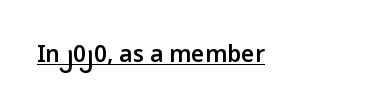
The image shows 23 px text type, upright; set normal letter spacing, underlined.
